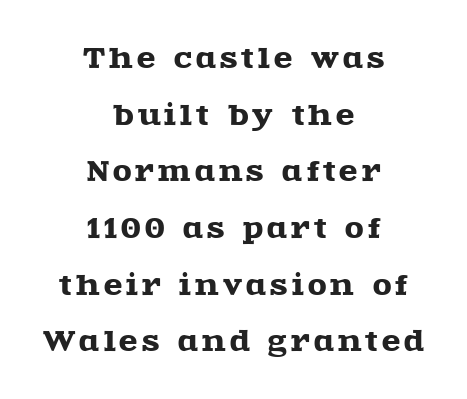
The typesetter chose a symmetrical, centered arrangement here. Ordinary non-slanted type is in use. Words float on clear page, feet unadorned. Summary of vertical rhythm: relaxed, with wide interline spacing.
